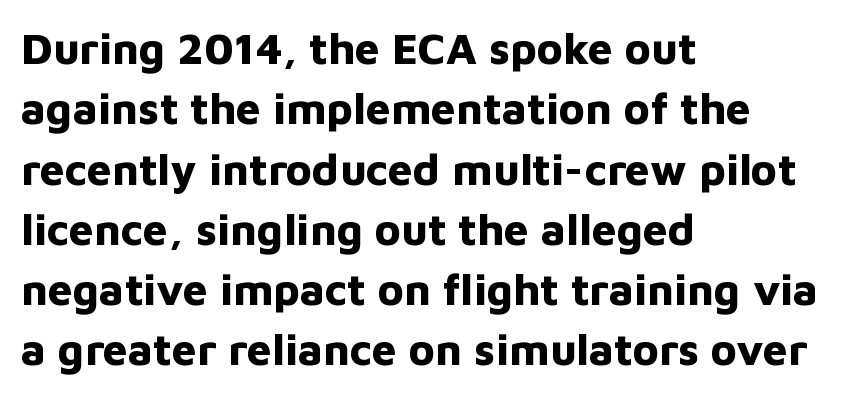
The image shows 44 px bold sans-serif type, upright; set left-aligned, normal line spacing (1.37x), normal letter spacing, not underlined; low stroke contrast and a medium x-height.
